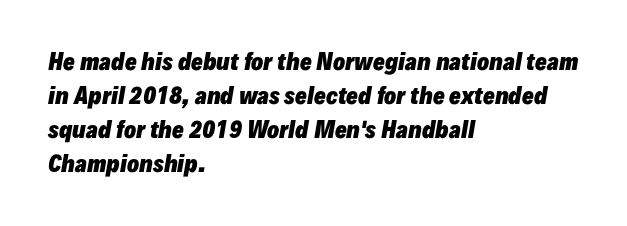
The typography opts for an oblique posture over an upright one. Observe the ordinary spacing: letters are neighbours, not strangers. A student would call this left alignment; a typographer would say flush left, rag right. These lines sit exactly where default settings would place them. The strokes are fattened all the way to bold.
